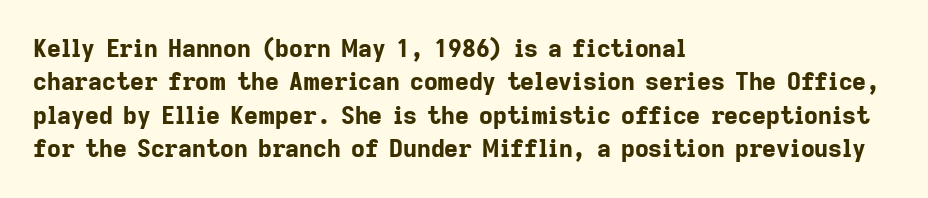
The image shows 24 px bold type, upright; set left-aligned, normal line spacing (1.39x), normal letter spacing, not underlined.
